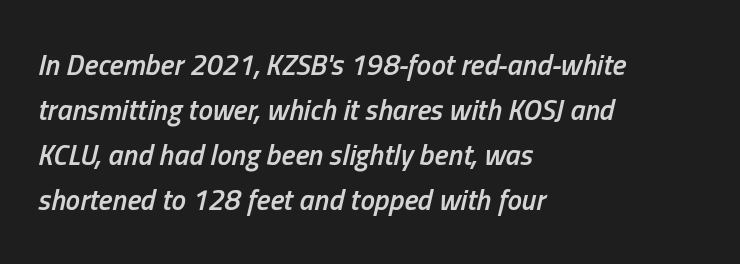
Q: Is the text bold? A: Semi-bold.
Q: Is the text italic (slanted)? A: Yes, it leans right by about 13 degrees.
Q: Is the text underlined? A: No.
Q: How is the paragraph aligned? A: Left-aligned.
Q: Is the spacing between letters normal or unusually wide? A: Normal.
Q: Is the spacing between lines tight, normal or loose? A: Normal.
Q: Width (condensed, normal, or wide)? A: Condensed.
Q: Stroke contrast? A: Low.
Q: x-height? A: Medium.
Q: Monospaced? A: No.
